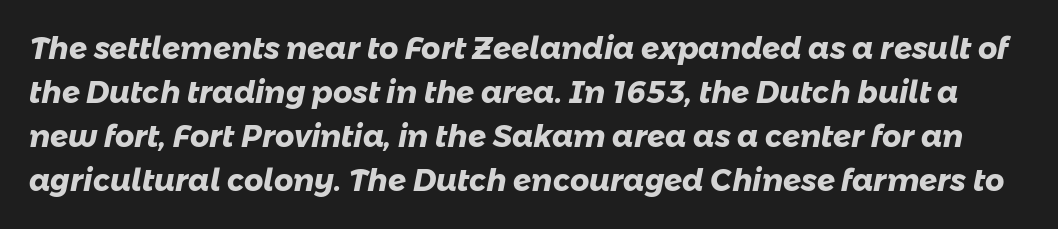
The image shows 30 px heavy sans-serif type; set normal line spacing (1.47x), normal letter spacing, not underlined; low stroke contrast and a medium x-height.
